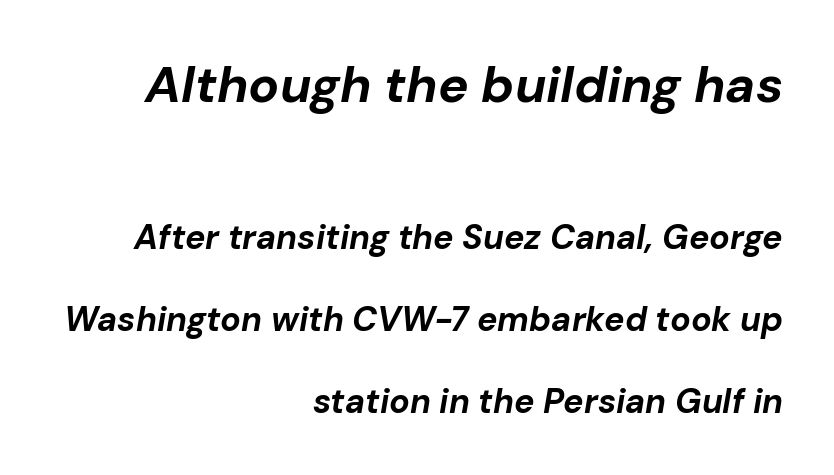
The font is running at its bold setting. Horizontally, the lines are justified to the trailing edge only. Compare the two chunks: the upper has the greater cap height. Vertical spacing — loose. Rule under the text: the space is simply empty. These lines keep a tight, regular rhythm from letter to letter.
